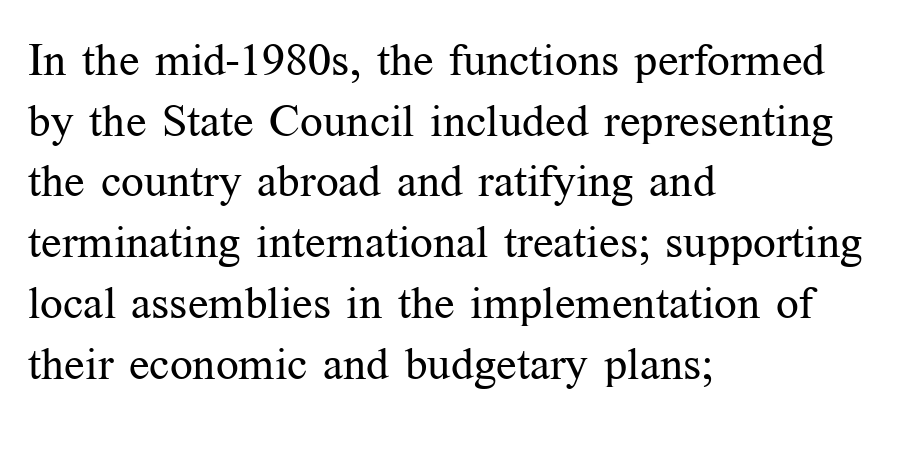
{"serif": "yes", "italic": "no", "bold": "no", "weight": "regular", "width": "normal", "stroke_contrast": "medium", "x_height": "medium", "monospaced": "no", "underline": "no", "align": "left", "line_spacing": "normal", "line_spacing_ratio": 1.35, "letter_spacing": "normal", "letter_spacing_em": 0.0, "glyph_px": 45}
